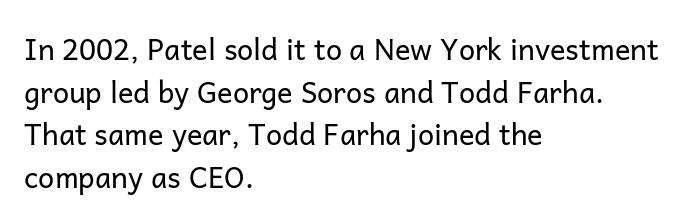
The image shows 29 px regular-weight sans-serif type, upright; set left-aligned, normal line spacing (1.47x), normal letter spacing, not underlined; low stroke contrast and a medium x-height.
